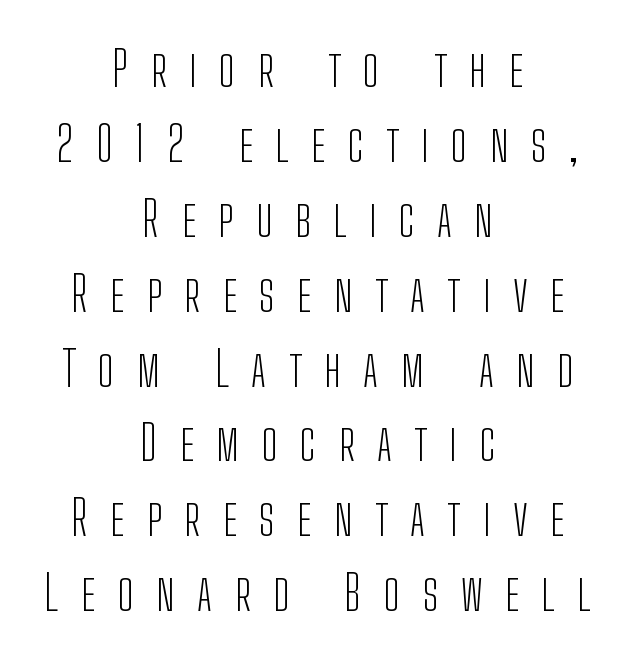
The image shows 48 px light, condensed sans-serif type, upright; set centered, normal line spacing (1.56x), unusually wide letter spacing (+0.47 em), not underlined; low stroke contrast and a medium x-height.
